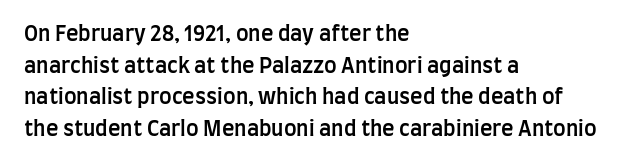
{"italic": "no", "bold": "semi", "underline": "no", "align": "left", "line_spacing": "normal", "line_spacing_ratio": 1.51, "letter_spacing": "normal", "letter_spacing_em": 0.0, "glyph_px": 21}
